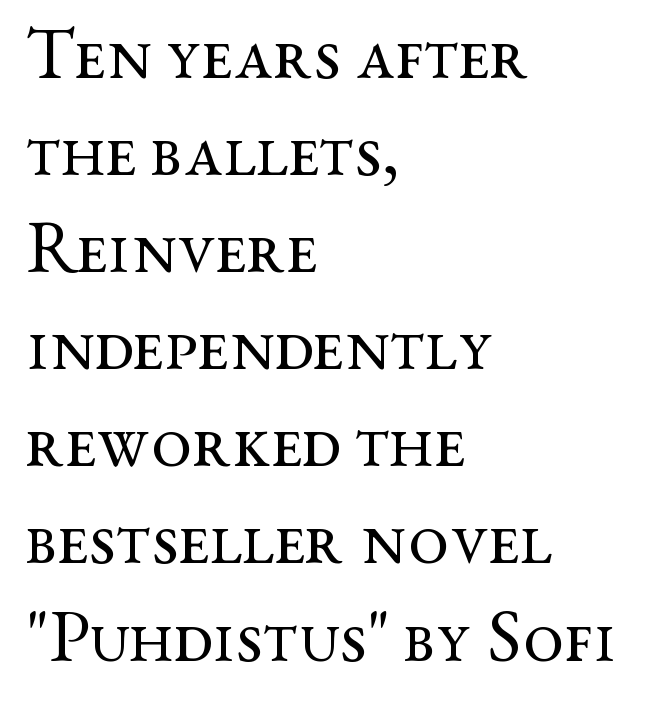
{"serif": "yes", "italic": "no", "bold": "no", "weight": "regular", "width": "wide", "stroke_contrast": "medium", "x_height": "medium", "monospaced": "no", "underline": "no", "align": "left", "line_spacing": "normal", "line_spacing_ratio": 1.33, "letter_spacing": "normal", "letter_spacing_em": 0.0, "glyph_px": 73}
